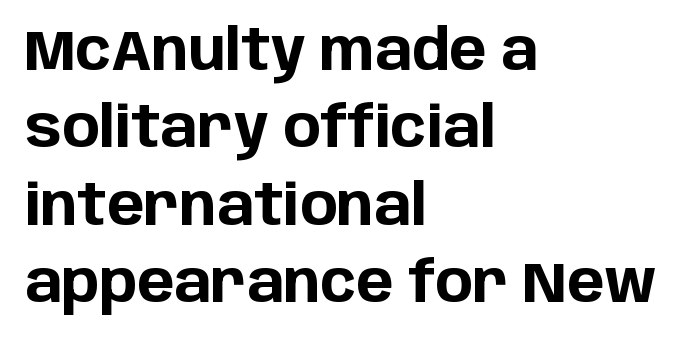
Looks like regular typesetting: each glyph gets only the width it needs. The line-height multiplier appears to be the usual default. The tracking reads as untouched default to a designer's eye. Line beginnings align vertically; line endings do not.
